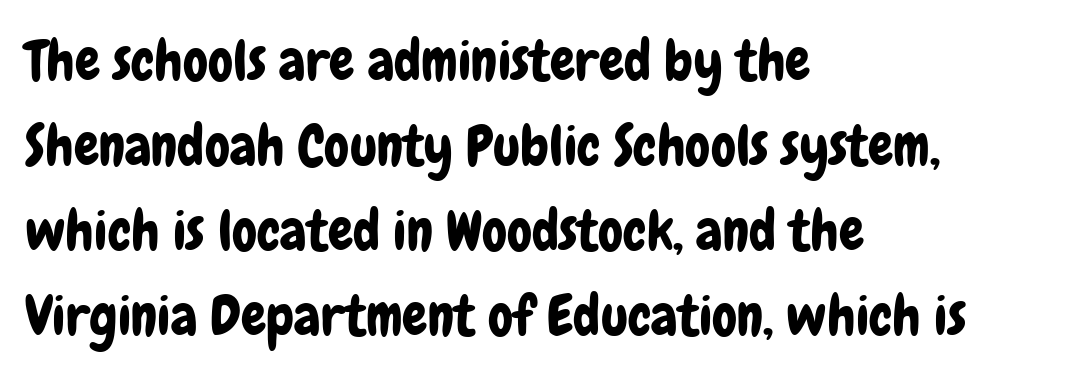
Notice how descenders clear the ascenders below comfortably — that's standard leading. The lines are quadded left. Here the glyphs are tracked normally, forming tight word shapes. Vertical strokes here are truly vertical.
